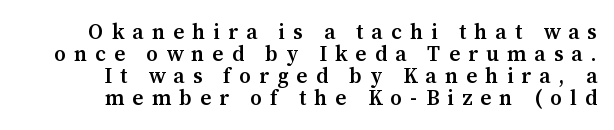
Q: Is the text bold? A: Semi-bold.
Q: Is the text italic (slanted)? A: No, it is upright.
Q: Is the text underlined? A: No.
Q: Is the spacing between letters normal or unusually wide? A: Unusually wide.
Q: Is the spacing between lines tight, normal or loose? A: Tight.
